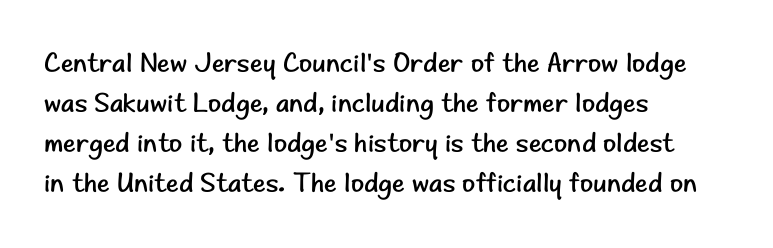
Italic: no, the glyphs are upright roman. Observe the ordinary spacing: letters are neighbours, not strangers. Line spacing here is normal. The zone under the glyphs is completely vacant. These lines stack with their left ends in a neat column.
